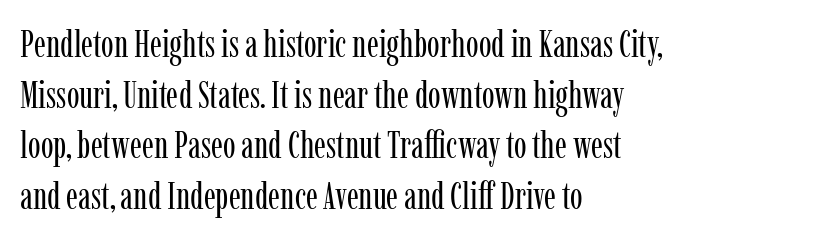
Counters stay open thanks to moderate or lighter strokes. Reading down the column, the eye jumps a familiar distance to each next line. A typesetter would label this face a serif. These lines are rendered in a variable-pitch font. Tracking here is standard; glyphs follow each other at the usual distance. All the whitespace from short lines collects on the right.
